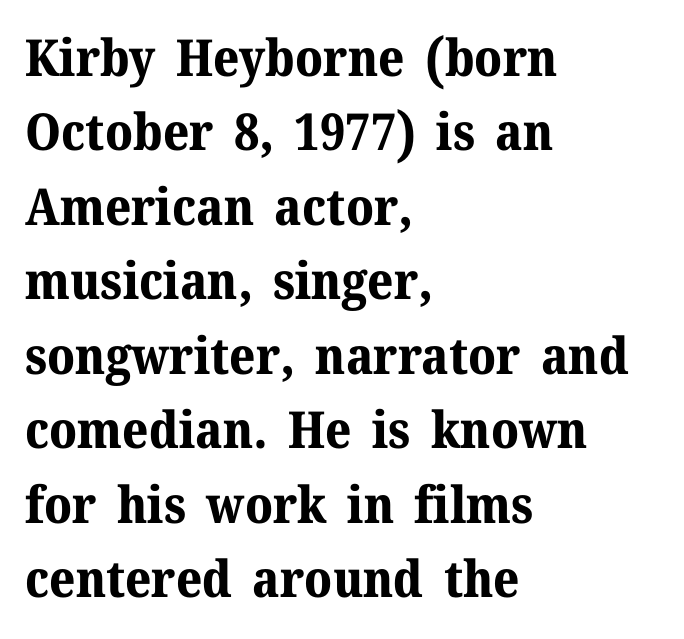
What's the leading like? Ordinary, nothing unusual. Honestly, there is no underline to notice here at all. The strokes are fattened all the way to bold. The passage shown is typed in a proportional face where columns would drift. The line texture is even and compact thanks to regular tracking. The lines in this sample share a left origin and differ only in where they stop.
